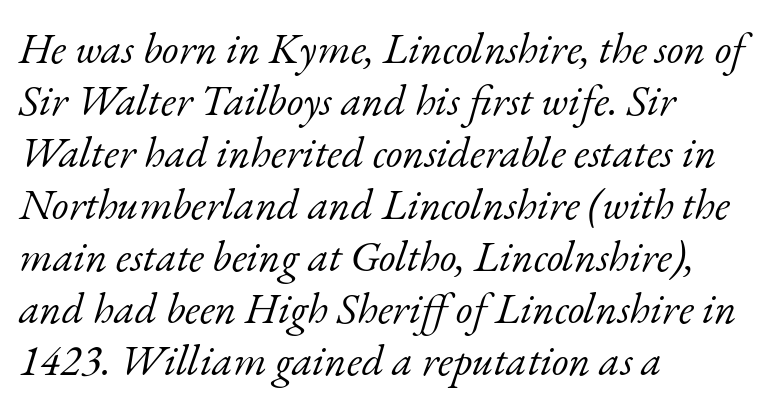
The image shows 43 px light serif type, italic (leaning right); set left-aligned, line spacing 1.21x, normal letter spacing, not underlined; low stroke contrast and a small x-height.
